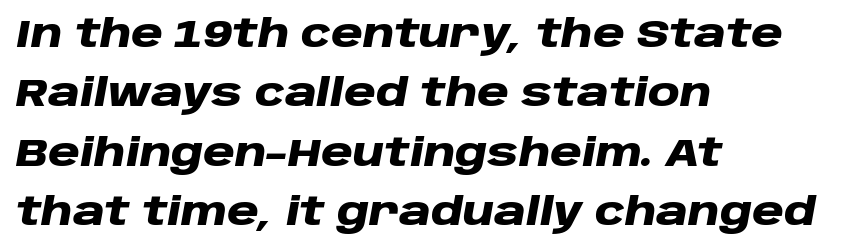
Q: Is the text bold? A: Yes.
Q: Is the text italic (slanted)? A: Yes, it leans right by about 10 degrees.
Q: Is the text underlined? A: No.
Q: How is the paragraph aligned? A: Left-aligned.
Q: Is the spacing between letters normal or unusually wide? A: Normal.
Q: Is the spacing between lines tight, normal or loose? A: Normal.
Q: Width (condensed, normal, or wide)? A: Wide.
Q: Stroke contrast? A: Low.
Q: x-height? A: Large.
Q: Monospaced? A: No.
